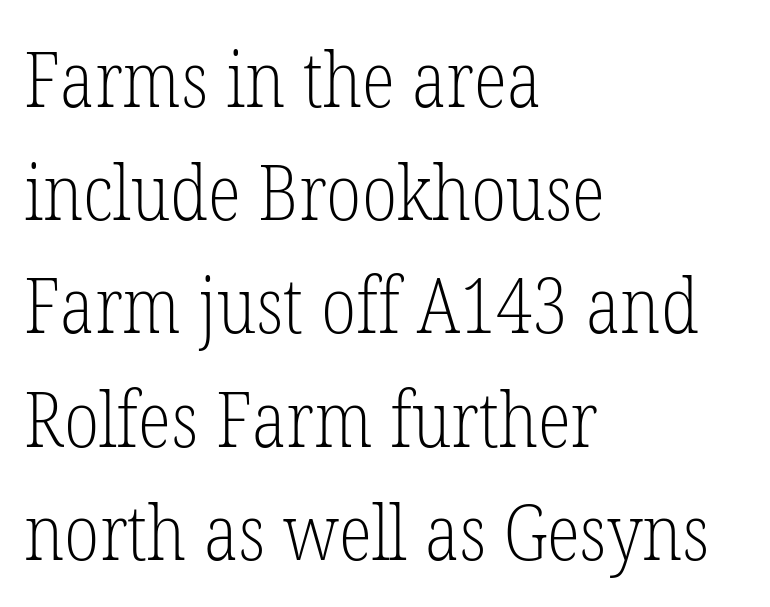
It's the straight-up-and-down kind of type. The font family rendered here belongs to the serif group. Tracking here is standard; glyphs follow each other at the usual distance. Short and long lines alike share a common starting point at left. One glance says typical: line gaps are just what's usual.
